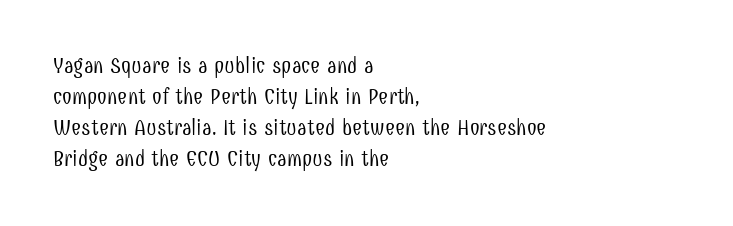
Q: Is the text bold? A: No.
Q: Is the text italic (slanted)? A: No, it is upright.
Q: Is the text underlined? A: No.
Q: How is the paragraph aligned? A: Left-aligned.
Q: Is the spacing between letters normal or unusually wide? A: Normal.
Q: Is the spacing between lines tight, normal or loose? A: Normal.
